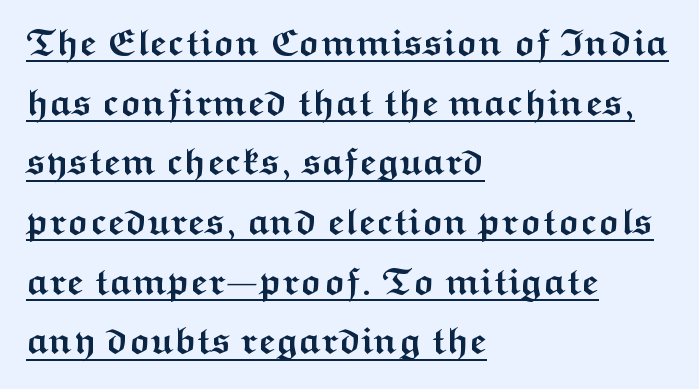
{"serif": "no", "italic": "no", "bold": "yes", "weight": "semibold", "width": "wide", "stroke_contrast": "medium", "x_height": "medium", "monospaced": "no", "underline": "yes", "align": "left", "line_spacing": "normal", "line_spacing_ratio": 1.57, "letter_spacing": "normal", "letter_spacing_em": 0.0, "glyph_px": 38}
